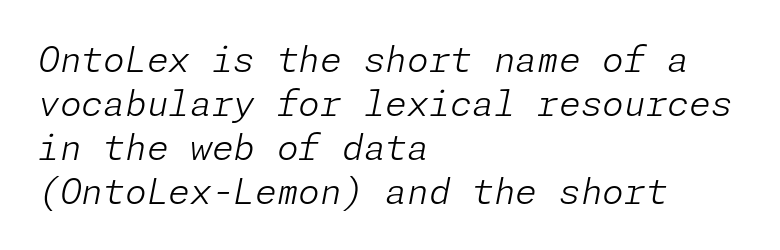
{"italic": "yes", "lean": "right", "slant_degrees": 11, "bold": "no", "weight": "light", "width": "normal", "stroke_contrast": "low", "x_height": "medium", "underline": "no", "align": "left", "line_spacing": "normal", "line_spacing_ratio": 1.26, "letter_spacing": "normal", "letter_spacing_em": 0.0, "glyph_px": 35}
